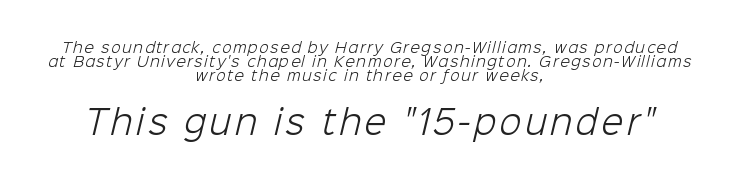
{"serif": "no", "bold": "no", "weight": "light", "width": "normal", "stroke_contrast": "low", "x_height": "medium", "monospaced": "no", "underline": "no", "align": "center", "line_spacing": "tight", "line_spacing_ratio": 1.01, "larger_block": "second", "size_ratio": 2.29, "glyph_px": 32}
